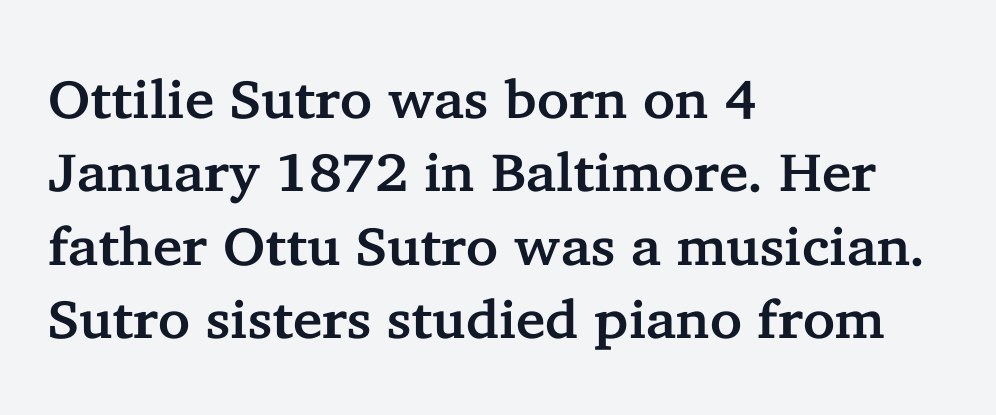
The image shows 54 px serif type, upright; set left-aligned, normal line spacing (1.36x), normal letter spacing, not underlined; low stroke contrast and a medium x-height.
